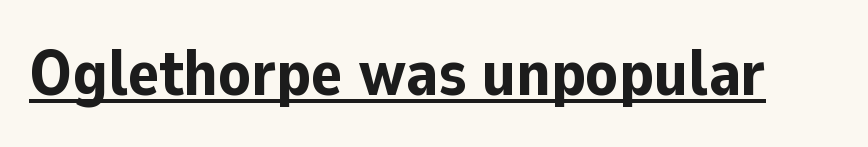
The image shows 65 px bold sans-serif type, upright; set normal letter spacing, underlined; low stroke contrast and a medium x-height.
